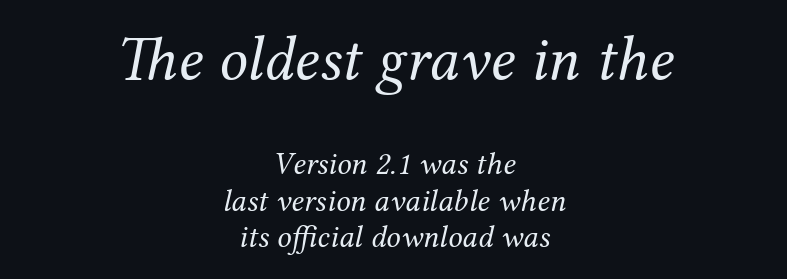
{"serif": "yes", "italic": "yes", "lean": "right", "slant_degrees": 12, "bold": "no", "weight": "regular", "width": "normal", "stroke_contrast": "medium", "x_height": "medium", "monospaced": "no", "underline": "no", "align": "center", "line_spacing": "tight", "line_spacing_ratio": 1.14, "letter_spacing": "normal", "letter_spacing_em": 0.0, "larger_block": "first", "size_ratio": 1.97, "glyph_px": 63}
